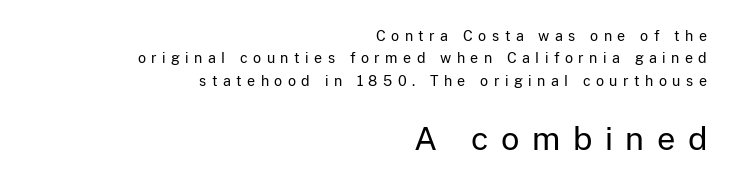
The image shows 32 px regular-weight sans-serif type, upright; set right-aligned, normal line spacing (1.59x), unusually wide letter spacing (+0.39 em), not underlined; the second (bottom) block is 2.29x larger; low stroke contrast and a medium x-height.
